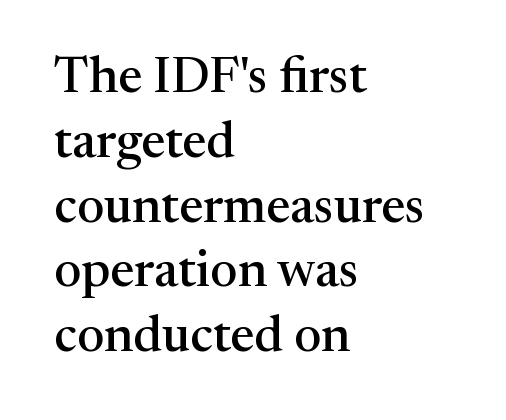
A bare baseline throughout the passage. The characters display serif detailing at their extremities. Does extra space separate the letters? No, they use regular spacing. Baseline-to-baseline distance is the conventional proportion of letter height. The paragraph shown leans on its left margin.
